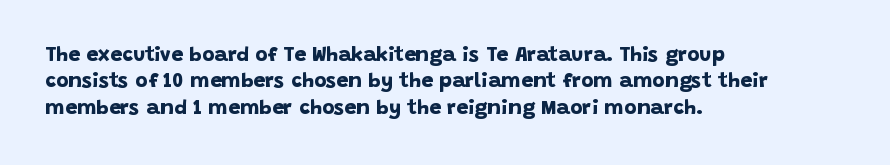
{"bold": "yes", "underline": "no", "align": "left", "line_spacing": "normal", "line_spacing_ratio": 1.26, "letter_spacing": "normal", "letter_spacing_em": 0.0, "glyph_px": 21}
